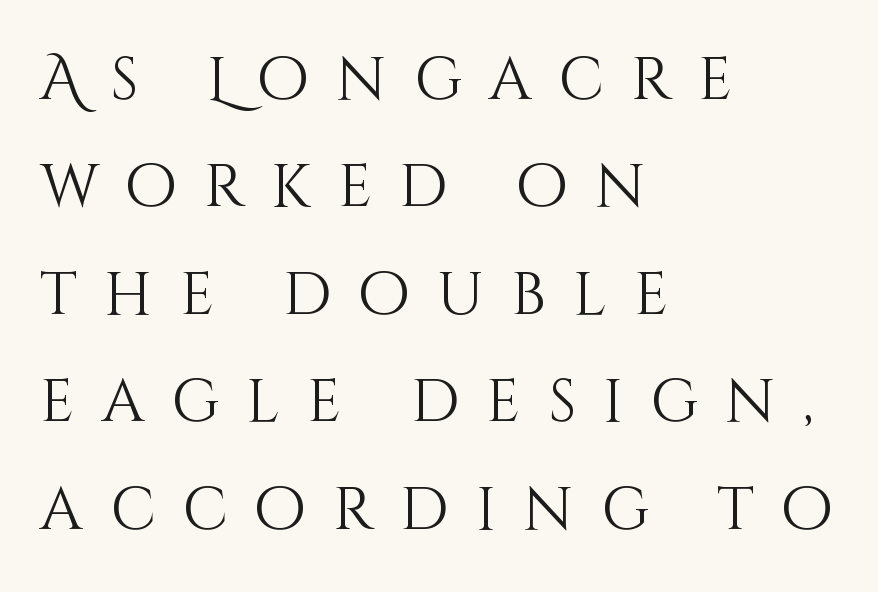
Think of a printed novel: that variable character pitch is what you see here. Weight class: somewhere from thin through regular. A student would call this left alignment; a typographer would say flush left, rag right. Only glyphs here, with clear space below each row. Observe the wide spacing: letters keep a clear distance from each other.
